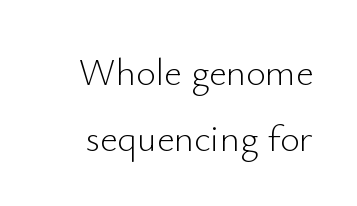
The words here are not underlined. Nothing sits at the stroke ends, so this counts as sans-serif. Ordinary non-slanted type is in use. No chunkiness to these letters — they're not bold. A typesetter would call this proportional, since set widths differ per character. In terms of letterspacing, this is plain default setting.
